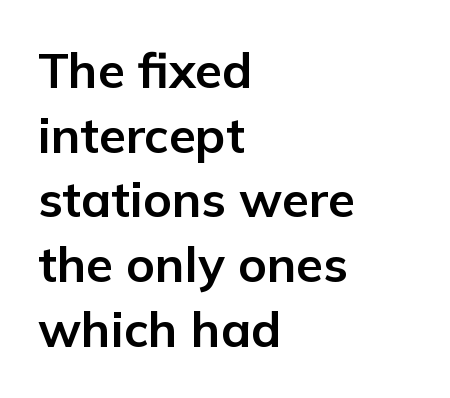
Q: Is the text bold? A: Yes.
Q: Is the text italic (slanted)? A: No, it is upright.
Q: Is the typeface a serif or a sans-serif typeface? A: Sans-serif.
Q: Is the text underlined? A: No.
Q: How is the paragraph aligned? A: Left-aligned.
Q: Is the spacing between letters normal or unusually wide? A: Normal.
Q: Is the spacing between lines tight, normal or loose? A: Normal.
Q: Width (condensed, normal, or wide)? A: Normal.
Q: Stroke contrast? A: Low.
Q: x-height? A: Medium.
Q: Monospaced? A: No.
